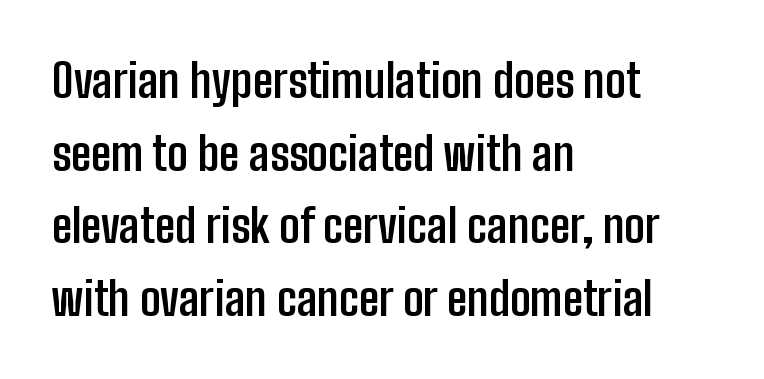
The image shows 46 px semibold, condensed sans-serif type, upright; set left-aligned, normal line spacing (1.58x), normal letter spacing, not underlined; low stroke contrast and a medium x-height.
